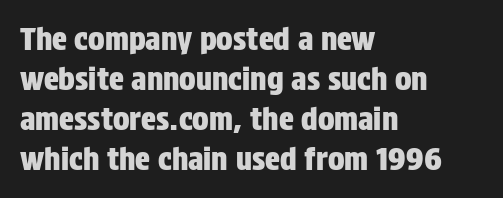
Tracking value appears to be zero — textbook default spacing. Nope, no serifs anywhere on these letters. Evenly set lines give the paragraph a standard silhouette. The ragged edge is on the right, which tells us the setting is flush left. This sample has the flowing, uneven cadence of proportional lettering.
